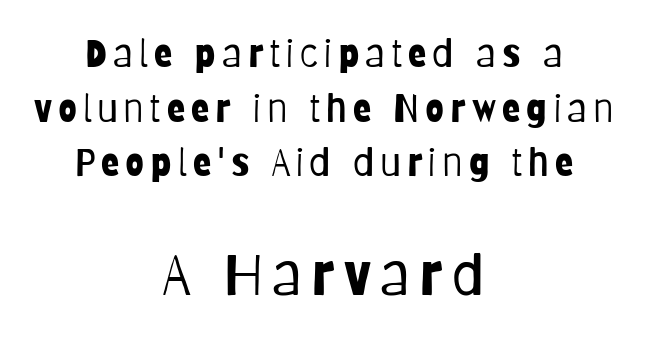
Q: Is the text bold? A: No.
Q: Is the text italic (slanted)? A: No, it is upright.
Q: Is the typeface a serif or a sans-serif typeface? A: Sans-serif.
Q: Is the text underlined? A: No.
Q: How is the paragraph aligned? A: Centered.
Q: Is the spacing between lines tight, normal or loose? A: Normal.
Q: Which block of text is set in a larger size, the first (top) or the second (bottom)? A: The second (bottom) one.
Q: Width (condensed, normal, or wide)? A: Condensed.
Q: Stroke contrast? A: Low.
Q: x-height? A: Large.
Q: Monospaced? A: No.
